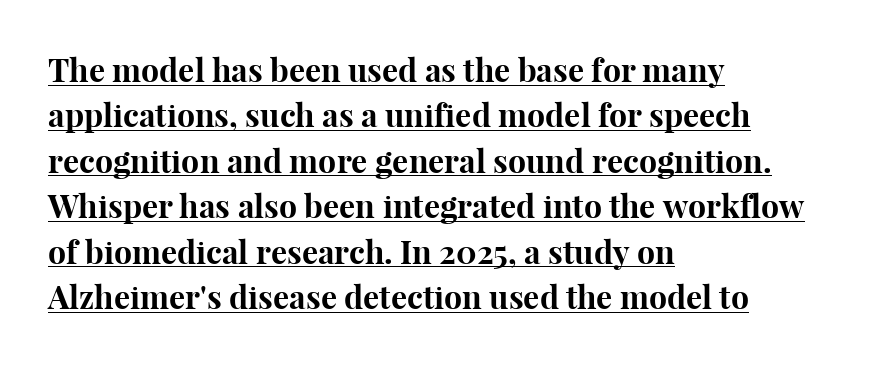
Regarding leading, the lines here are spaced in the standard way. Compared with undecorated copy, this sample adds a rule below the words. This is serif lettering, the kind often seen in printed books. The compositor pushed each line to the left boundary. Weight check: bold — yes, fully. These lines are rendered in a variable-pitch font.
